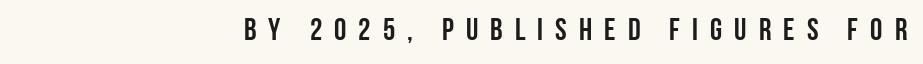
Q: Is the text italic (slanted)? A: No, it is upright.
Q: Is the typeface a serif or a sans-serif typeface? A: Sans-serif.
Q: Is the text underlined? A: No.
Q: How is the paragraph aligned? A: Right-aligned.
Q: Is the spacing between letters normal or unusually wide? A: Unusually wide.
Q: Width (condensed, normal, or wide)? A: Condensed.
Q: Stroke contrast? A: Low.
Q: x-height? A: Large.
Q: Monospaced? A: No.
